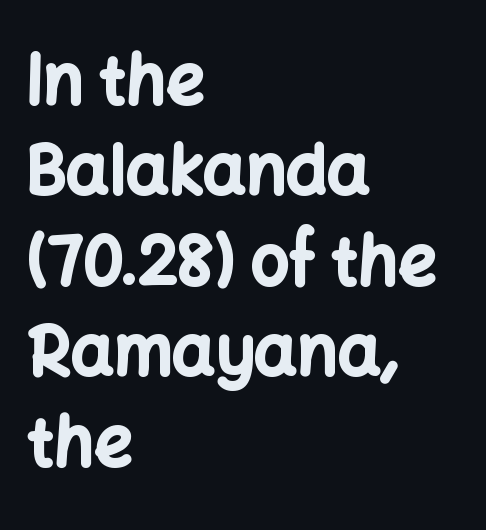
{"serif": "no", "italic": "no", "bold": "yes", "weight": "bold", "width": "normal", "stroke_contrast": "low", "x_height": "medium", "monospaced": "no", "underline": "no", "align": "left", "line_spacing": "normal", "line_spacing_ratio": 1.33, "letter_spacing": "normal", "letter_spacing_em": 0.0, "glyph_px": 68}
